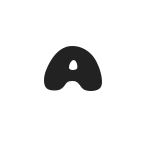
Q: Is the text bold? A: Yes.
Q: Is the typeface a serif or a sans-serif typeface? A: Sans-serif.
Q: Is the text underlined? A: No.
Q: Is the spacing between letters normal or unusually wide? A: Normal.
Q: Width (condensed, normal, or wide)? A: Wide.
Q: Stroke contrast? A: Low.
Q: x-height? A: Large.
Q: Monospaced? A: No.
